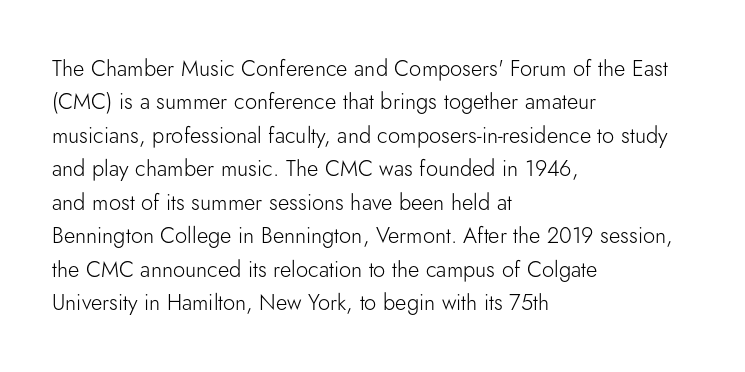
Q: Is the text bold? A: No.
Q: Is the text italic (slanted)? A: No, it is upright.
Q: Is the text underlined? A: No.
Q: How is the paragraph aligned? A: Left-aligned.
Q: Is the spacing between letters normal or unusually wide? A: Normal.
Q: Is the spacing between lines tight, normal or loose? A: Normal.
